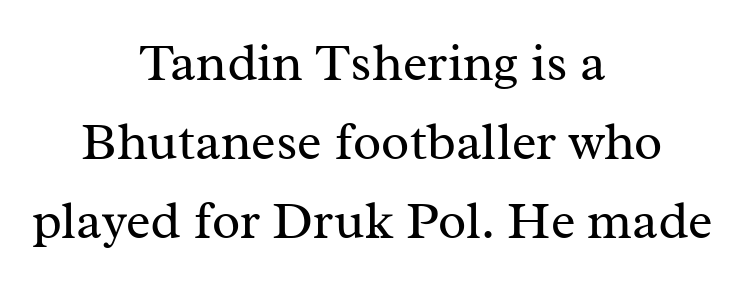
The image shows 52 px regular-weight serif type, upright; set centered, normal line spacing (1.52x), normal letter spacing, not underlined; medium stroke contrast and a medium x-height.
